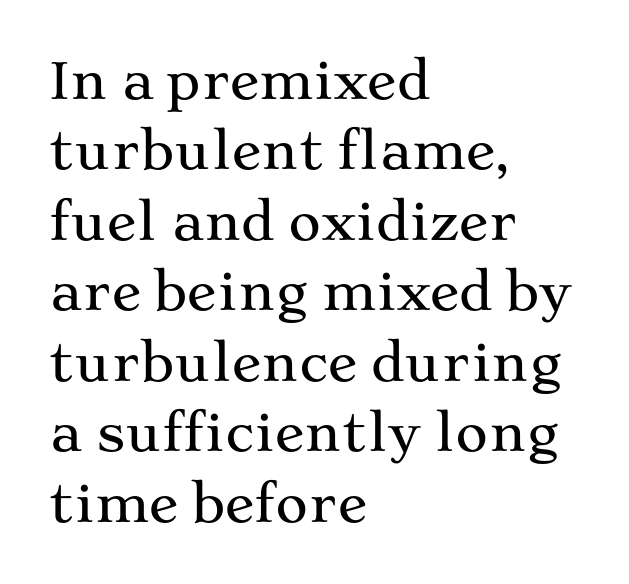
Between one letter and the next there's only the usual sliver of space. Leftover space on each line is placed entirely after the last word. Are there feet on the stems? There are — it's a serif. This sample uses an upright cut, with every glyph sitting square on the baseline.
